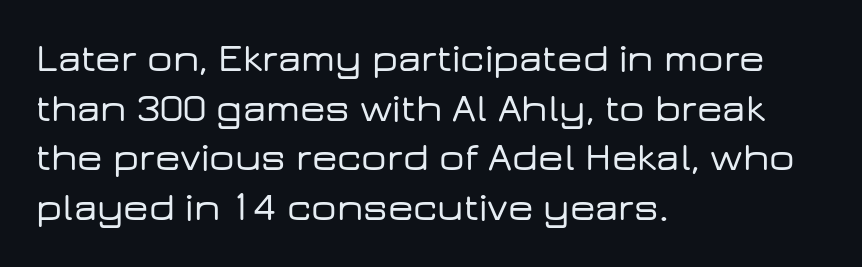
{"serif": "no", "italic": "no", "width": "wide", "stroke_contrast": "low", "x_height": "medium", "monospaced": "no", "underline": "no", "align": "left", "line_spacing_ratio": 1.24, "letter_spacing": "normal", "letter_spacing_em": 0.0, "glyph_px": 40}
